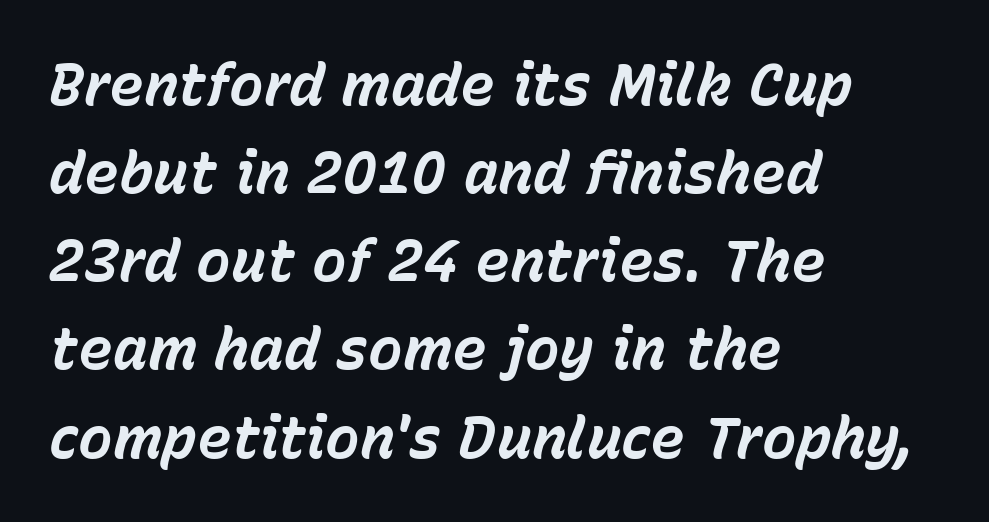
The image shows 58 px bold type, italic (leaning right); set left-aligned, normal line spacing (1.52x), normal letter spacing, not underlined; low stroke contrast and a medium x-height.
